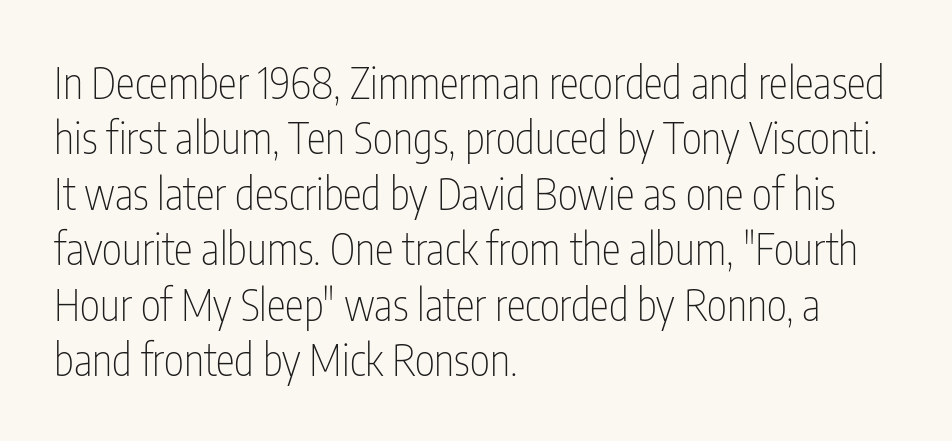
The image shows 43 px thin, condensed sans-serif type, upright; set left-aligned, normal line spacing (1.29x), normal letter spacing, not underlined; low stroke contrast and a medium x-height.
